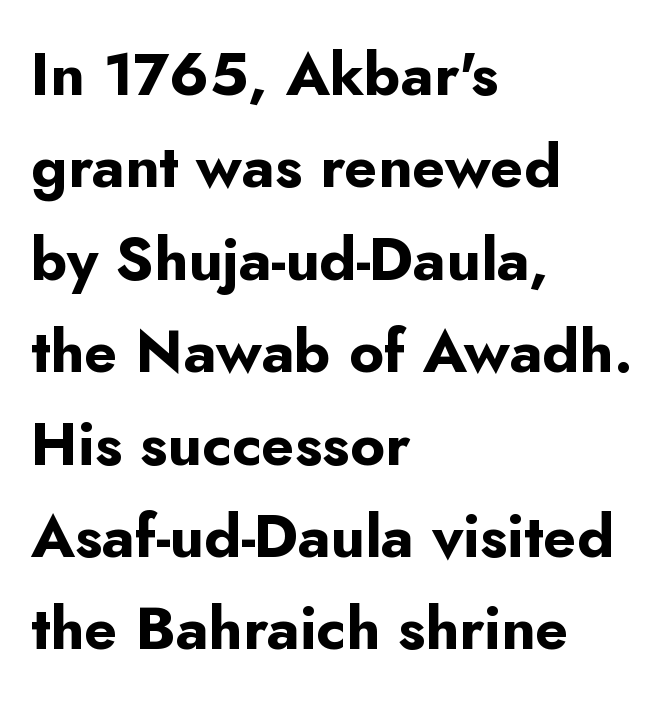
Do the characters align in a grid? No, the font is proportional. Weight check: bold — yes, fully. Every character sits straight up, as roman type does. Between one letter and the next there's only the usual sliver of space.
